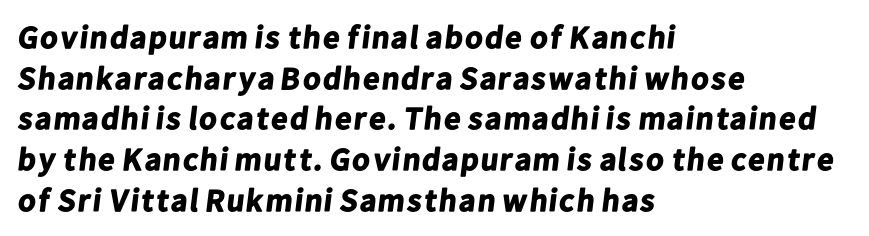
{"serif": "no", "bold": "yes", "weight": "bold", "width": "normal", "stroke_contrast": "low", "x_height": "medium", "monospaced": "no", "underline": "no", "align": "left", "line_spacing": "normal", "line_spacing_ratio": 1.27, "letter_spacing": "normal", "letter_spacing_em": 0.0, "glyph_px": 32}
